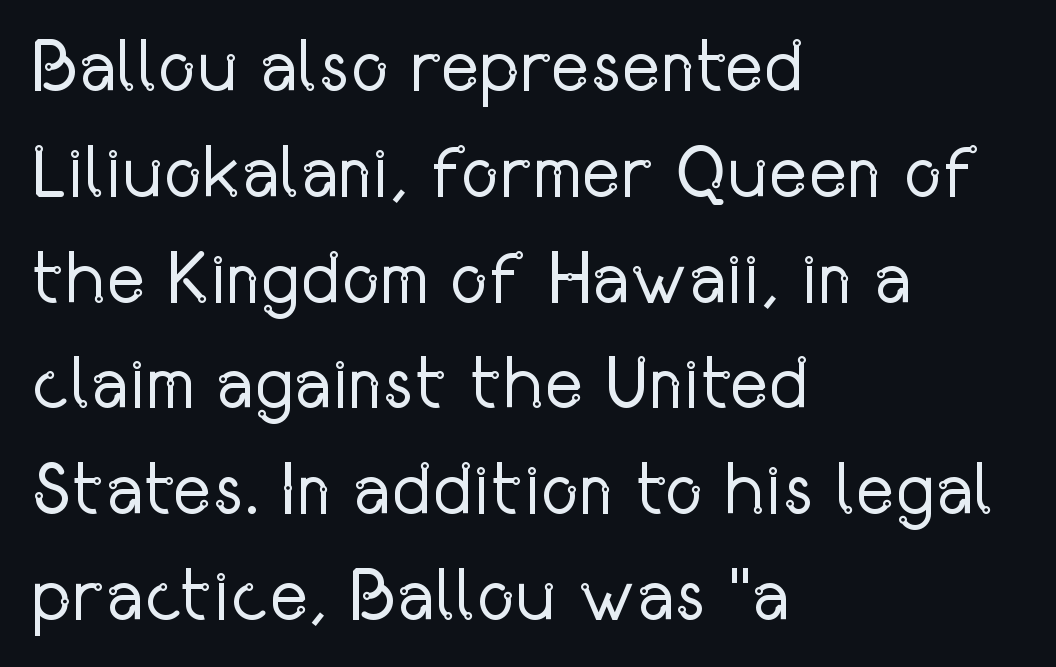
Q: Is the text bold? A: No.
Q: Is the text italic (slanted)? A: No, it is upright.
Q: Is the typeface a serif or a sans-serif typeface? A: Sans-serif.
Q: Is the text underlined? A: No.
Q: How is the paragraph aligned? A: Left-aligned.
Q: Is the spacing between letters normal or unusually wide? A: Normal.
Q: Is the spacing between lines tight, normal or loose? A: Normal.
Q: Width (condensed, normal, or wide)? A: Condensed.
Q: Stroke contrast? A: Low.
Q: x-height? A: Medium.
Q: Monospaced? A: No.
